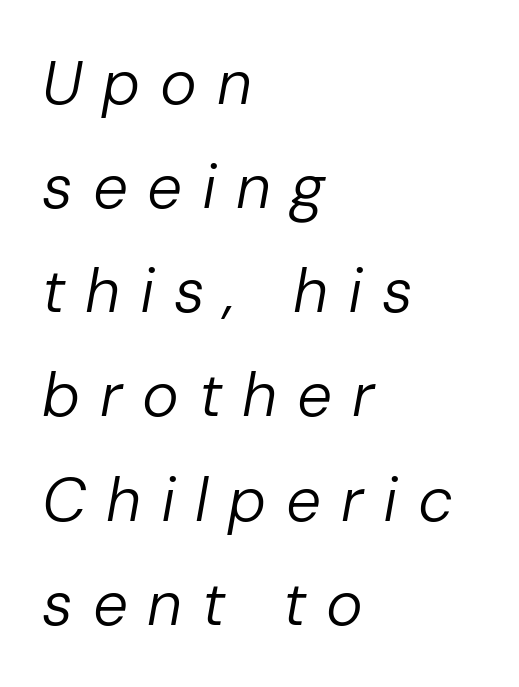
The image shows 62 px regular-weight type, italic (leaning right); set left-aligned, normal line spacing (1.68x), unusually wide letter spacing (+0.32 em), not underlined; low stroke contrast and a medium x-height.
